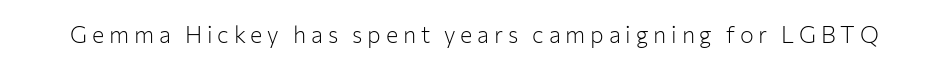
Q: Is the text bold? A: No.
Q: Is the text italic (slanted)? A: No, it is upright.
Q: Is the text underlined? A: No.
Q: Is the spacing between letters normal or unusually wide? A: Unusually wide.
